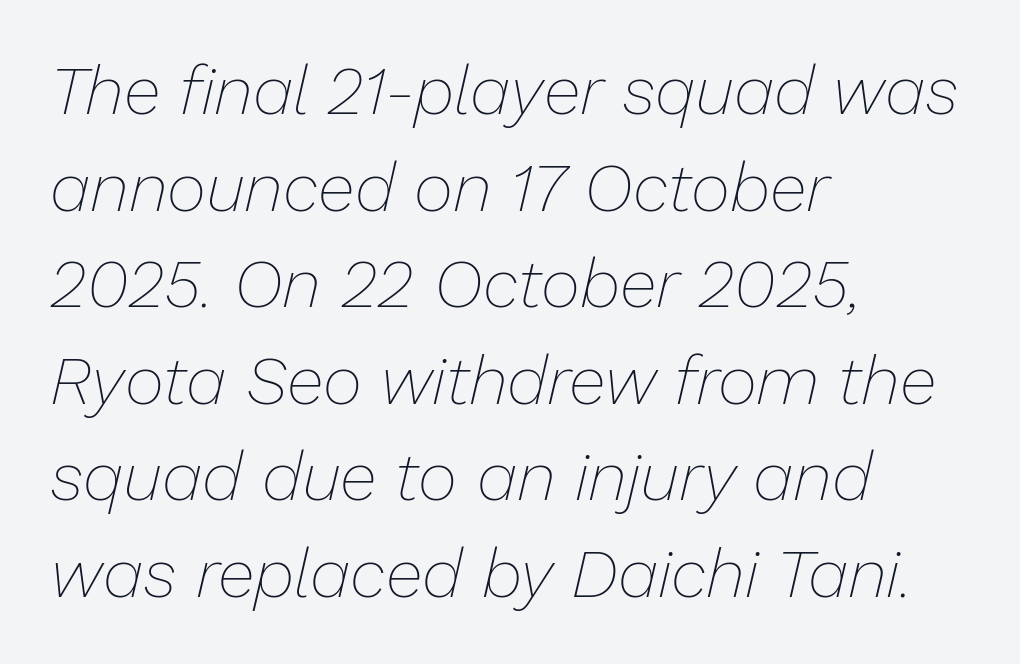
The image shows 68 px thin type, italic (leaning right); set left-aligned, normal line spacing (1.42x), normal letter spacing, not underlined; low stroke contrast and a medium x-height.
